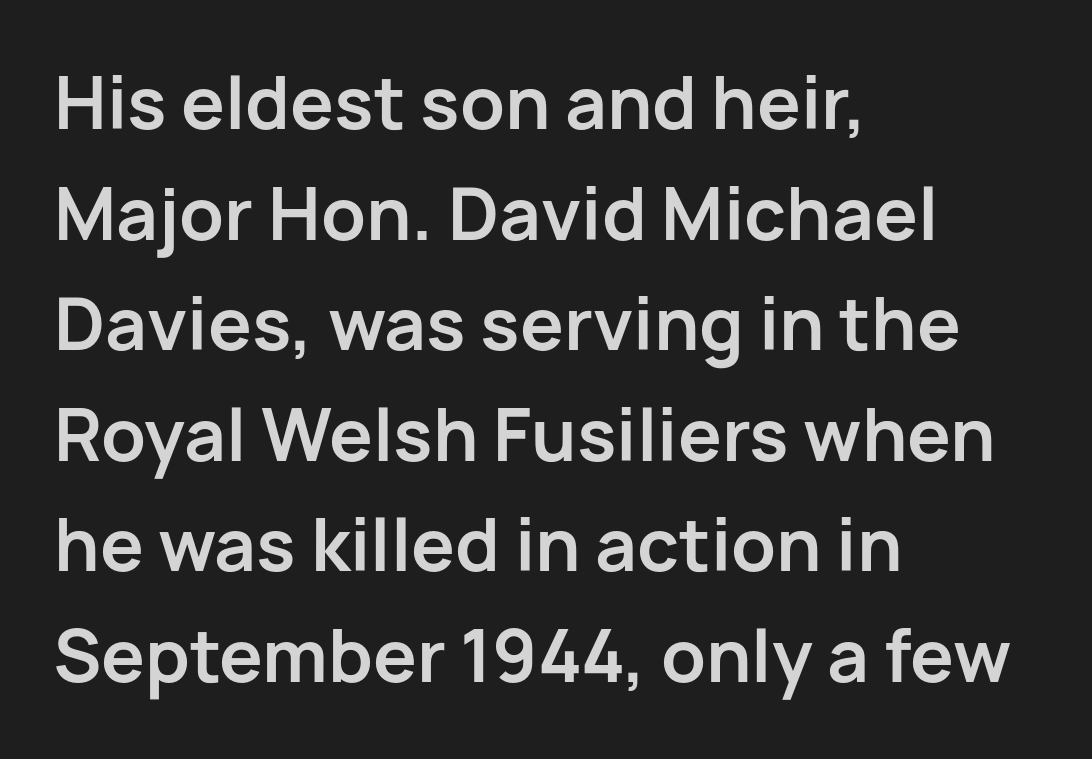
{"serif": "no", "italic": "no", "bold": "yes", "weight": "bold", "width": "normal", "stroke_contrast": "low", "x_height": "medium", "monospaced": "no", "underline": "no", "align": "left", "line_spacing": "normal", "line_spacing_ratio": 1.58, "letter_spacing": "normal", "letter_spacing_em": 0.0, "glyph_px": 70}
